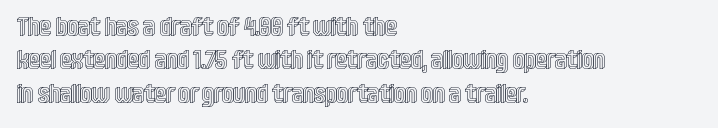
The image shows 26 px text type, upright; set left-aligned, normal line spacing (1.28x), normal letter spacing, not underlined.
